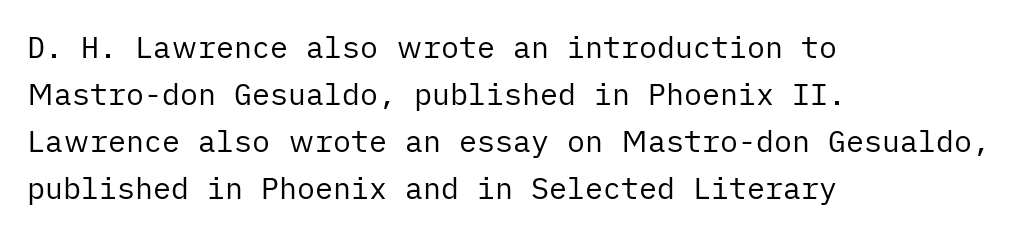
Q: Is the text bold? A: No.
Q: Is the text italic (slanted)? A: No, it is upright.
Q: Is the typeface a serif or a sans-serif typeface? A: Sans-serif.
Q: Is the text underlined? A: No.
Q: How is the paragraph aligned? A: Left-aligned.
Q: Is the spacing between letters normal or unusually wide? A: Normal.
Q: Is the spacing between lines tight, normal or loose? A: Normal.
Q: Width (condensed, normal, or wide)? A: Normal.
Q: Stroke contrast? A: Low.
Q: x-height? A: Medium.
